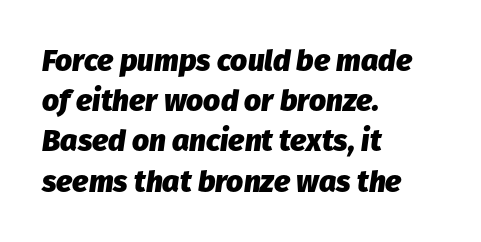
{"italic": "yes", "lean": "right", "slant_degrees": 8, "bold": "yes", "weight": "heavy", "width": "normal", "stroke_contrast": "low", "x_height": "medium", "monospaced": "no", "underline": "no", "align": "left", "line_spacing": "normal", "line_spacing_ratio": 1.34, "letter_spacing": "normal", "letter_spacing_em": 0.0, "glyph_px": 30}
